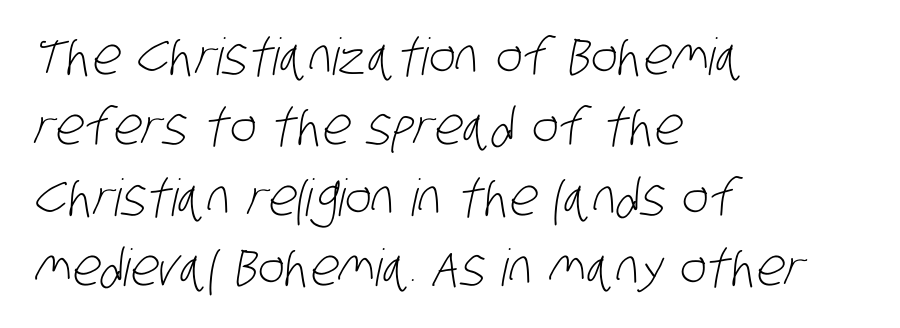
{"serif": "no", "bold": "no", "weight": "light", "width": "condensed", "stroke_contrast": "low", "x_height": "large", "monospaced": "no", "underline": "no", "align": "left", "line_spacing": "normal", "line_spacing_ratio": 1.38, "letter_spacing": "normal", "letter_spacing_em": 0.0, "glyph_px": 51}
